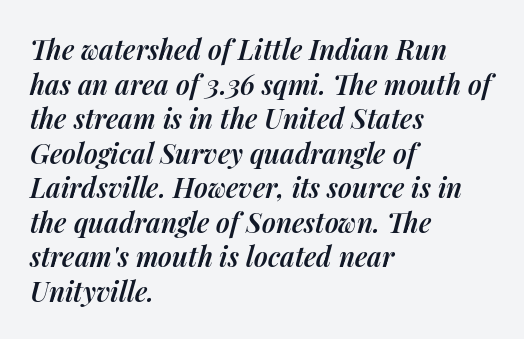
The image shows 27 px text type, italic (leaning right); set left-aligned, normal line spacing (1.28x), normal letter spacing, not underlined.
